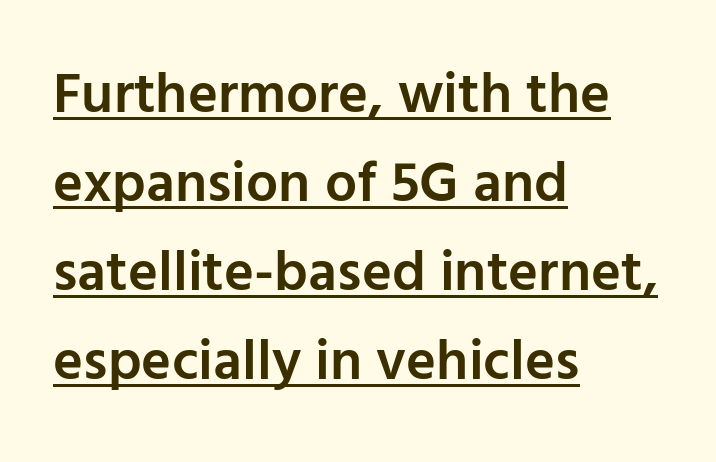
{"serif": "no", "italic": "no", "bold": "semi", "weight": "semibold", "width": "normal", "stroke_contrast": "low", "x_height": "medium", "monospaced": "no", "underline": "yes", "align": "left", "line_spacing": "normal", "line_spacing_ratio": 1.56, "letter_spacing": "normal", "letter_spacing_em": 0.0, "glyph_px": 57}
